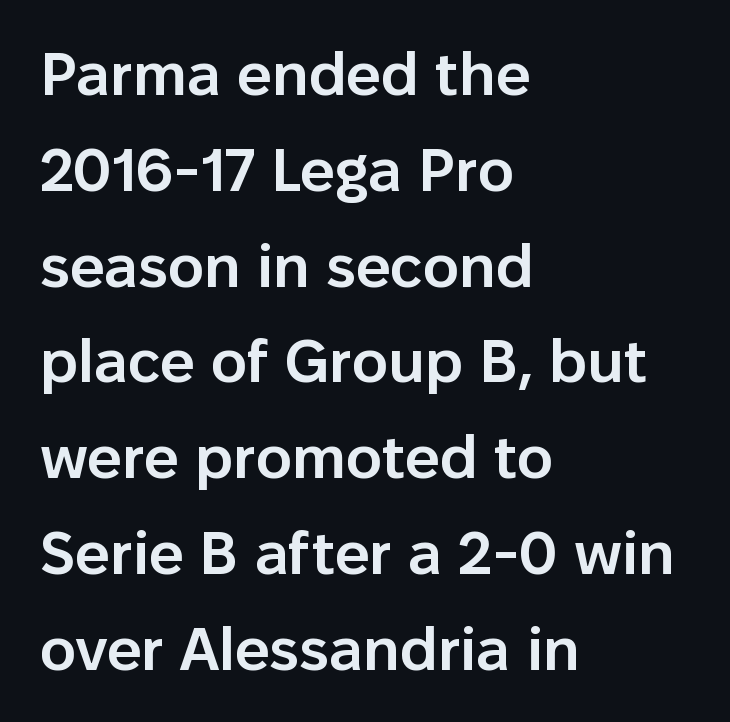
Style check: upright. In terms of leading, this rendering sits right in the middle. Font category for this specimen: sans-serif. The horizontal fit of the characters is conventional and even. Type without underlining.
